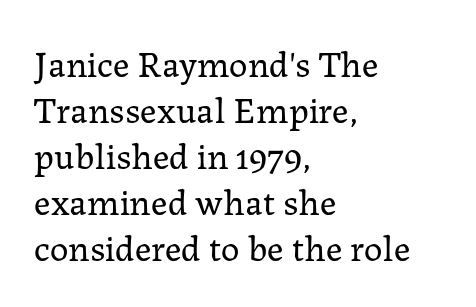
Q: Is the text bold? A: No.
Q: Is the text italic (slanted)? A: No, it is upright.
Q: Is the typeface a serif or a sans-serif typeface? A: Serif.
Q: Is the text underlined? A: No.
Q: How is the paragraph aligned? A: Left-aligned.
Q: Is the spacing between letters normal or unusually wide? A: Normal.
Q: Width (condensed, normal, or wide)? A: Normal.
Q: Stroke contrast? A: Low.
Q: x-height? A: Medium.
Q: Monospaced? A: No.
